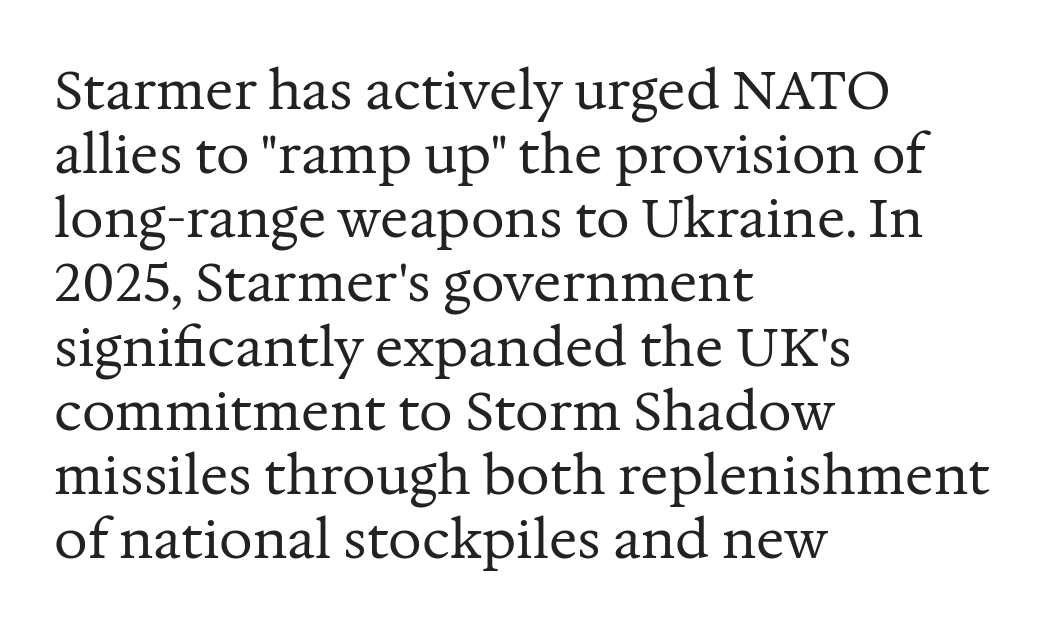
The image shows 53 px regular-weight serif type, upright; set left-aligned, line spacing 1.21x, normal letter spacing, not underlined; medium stroke contrast and a medium x-height.
